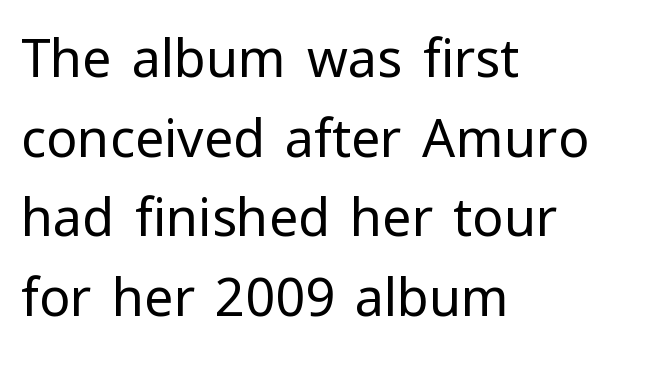
Q: Is the text bold? A: No.
Q: Is the text italic (slanted)? A: No, it is upright.
Q: Is the typeface a serif or a sans-serif typeface? A: Sans-serif.
Q: Is the text underlined? A: No.
Q: How is the paragraph aligned? A: Left-aligned.
Q: Is the spacing between letters normal or unusually wide? A: Normal.
Q: Is the spacing between lines tight, normal or loose? A: Normal.
Q: Width (condensed, normal, or wide)? A: Normal.
Q: Stroke contrast? A: Low.
Q: x-height? A: Medium.
Q: Monospaced? A: No.
